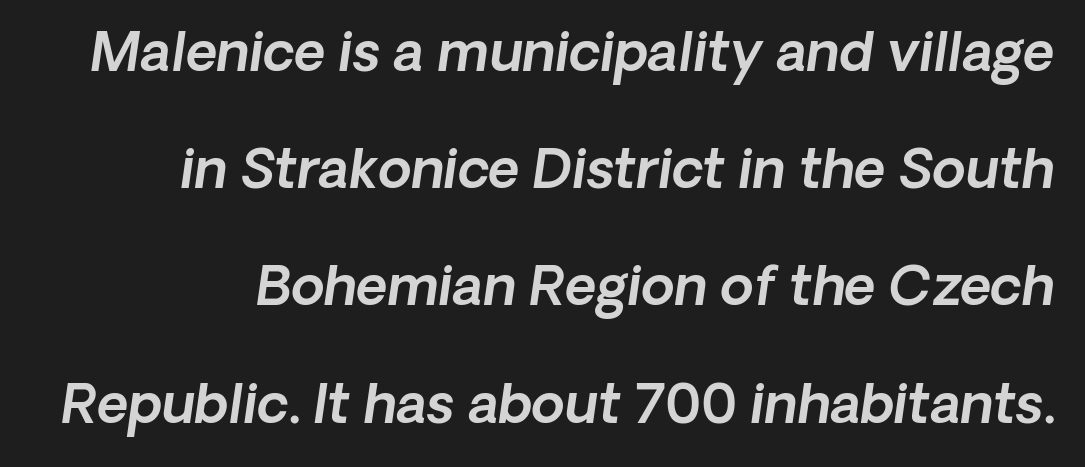
Q: Is the typeface a serif or a sans-serif typeface? A: Sans-serif.
Q: Is the text underlined? A: No.
Q: Is the spacing between letters normal or unusually wide? A: Normal.
Q: Is the spacing between lines tight, normal or loose? A: Loose.
Q: Width (condensed, normal, or wide)? A: Normal.
Q: x-height? A: Medium.
Q: Monospaced? A: No.
